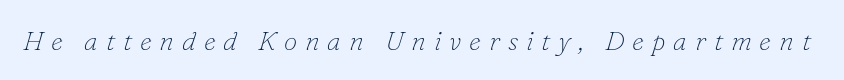
Type without underlining. The rendering applies a slant to the glyphs. The tracking jumps out immediately: characters are airy and widely separated. The cut favours lightness, reaching ordinary text weight at its darkest.
